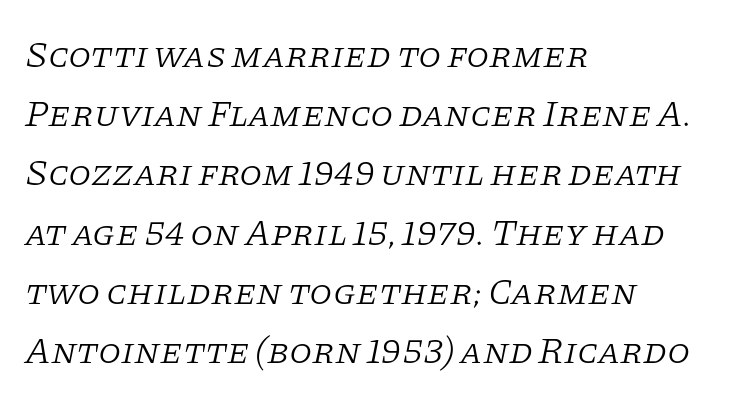
You could not count columns in this text — the font is proportionally spaced. The typography opts for an oblique posture over an upright one. Left-aligned paragraph, ragged on the right. Line spacing here is normal. Caption: standard tracking, unaltered. A quiet, ordinary-to-light weight characterises the typeface.
